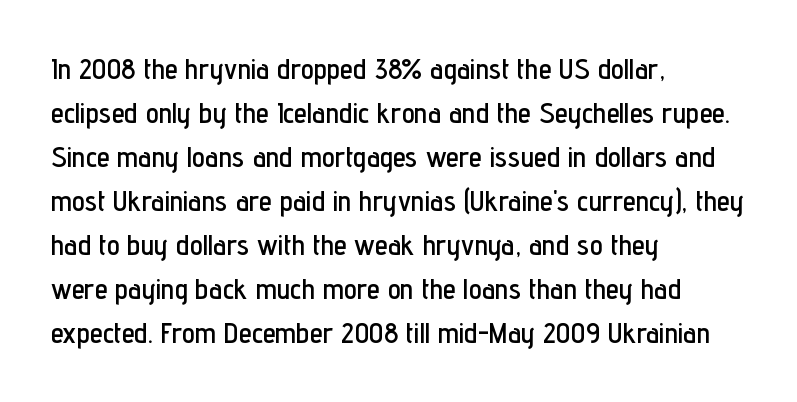
Spacing verdict: proportional, widths tailored to each character. Every stem runs plumb, perpendicular to the baseline. One glance says typical: line gaps are just what's usual. These lines are set flush left with a ragged right edge. Tracking value appears to be zero — textbook default spacing. Note: no serifs on the glyphs.
